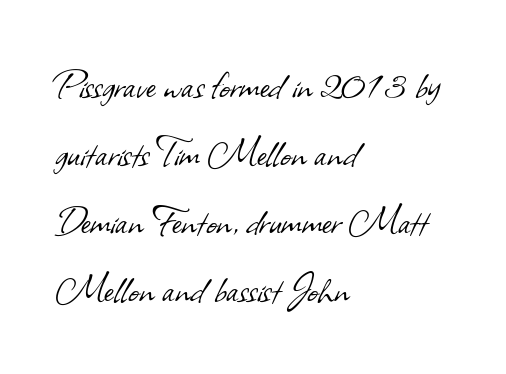
The strip under each line holds only bare page. These lines are rendered in a variable-pitch font. The letterforms sit shoulder to shoulder at normal distance. Evenly set lines give the paragraph a standard silhouette. The lines in this sample share a left origin and differ only in where they stop. Font category for this specimen: sans-serif.
